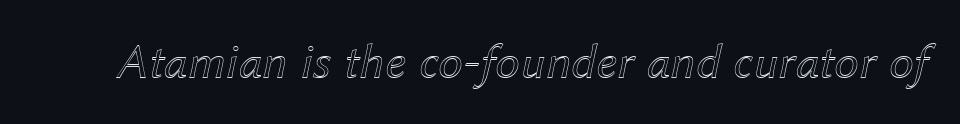
The image shows 50 px text type, italic (leaning right); set normal letter spacing, not underlined; a medium x-height.
